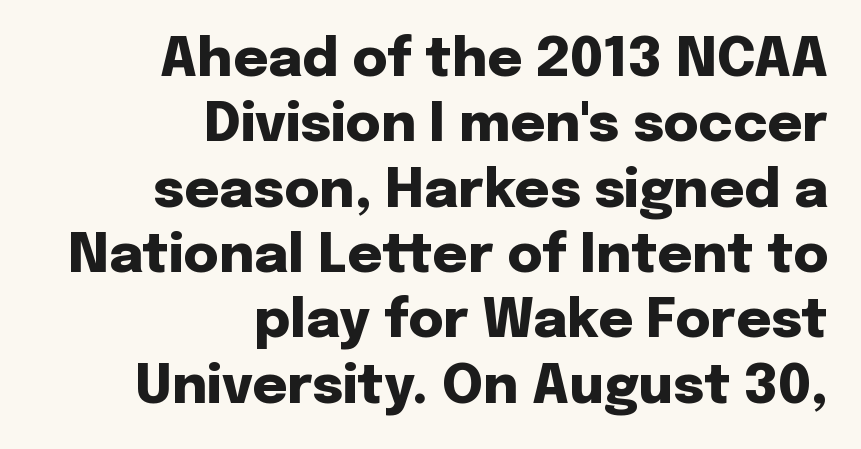
{"serif": "no", "italic": "no", "bold": "yes", "weight": "heavy", "width": "normal", "stroke_contrast": "low", "x_height": "medium", "monospaced": "no", "underline": "no", "align": "right", "line_spacing_ratio": 1.21, "letter_spacing": "normal", "letter_spacing_em": 0.0, "glyph_px": 54}
